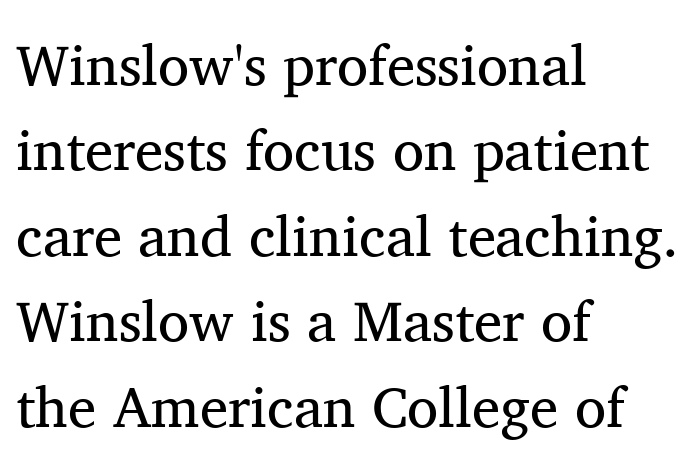
The image shows 57 px regular-weight serif type, upright; set left-aligned, normal line spacing (1.5x), normal letter spacing, not underlined; medium stroke contrast and a medium x-height.
